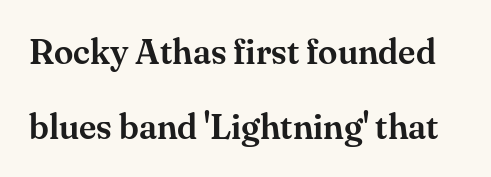
No italicization has been applied; the sample stays upright. Underlining? Definitely not there. Look at the bottom of the vertical strokes: they flare into serifs here. The leading is generous, giving the passage an open texture.
